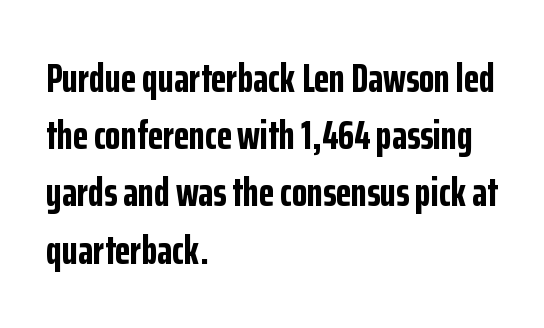
Q: Is the text bold? A: Yes.
Q: Is the text italic (slanted)? A: No, it is upright.
Q: Is the typeface a serif or a sans-serif typeface? A: Sans-serif.
Q: Is the text underlined? A: No.
Q: How is the paragraph aligned? A: Left-aligned.
Q: Is the spacing between letters normal or unusually wide? A: Normal.
Q: Is the spacing between lines tight, normal or loose? A: Normal.
Q: Width (condensed, normal, or wide)? A: Condensed.
Q: Stroke contrast? A: Low.
Q: x-height? A: Medium.
Q: Monospaced? A: No.
